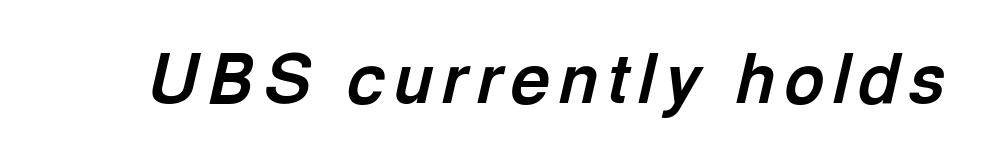
The image shows 68 px bold type, italic (leaning right); set not underlined; a medium x-height.
